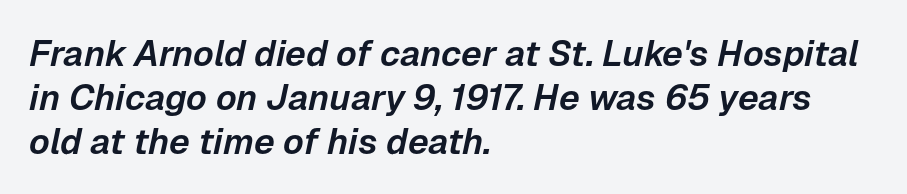
The specimen reads as italic at a glance. The rag falls on the right side of this text block. Only glyphs here, with clear space below each row. Varying glyph widths throughout — classic text-font behaviour. No extra tracking has been applied to these lines.
